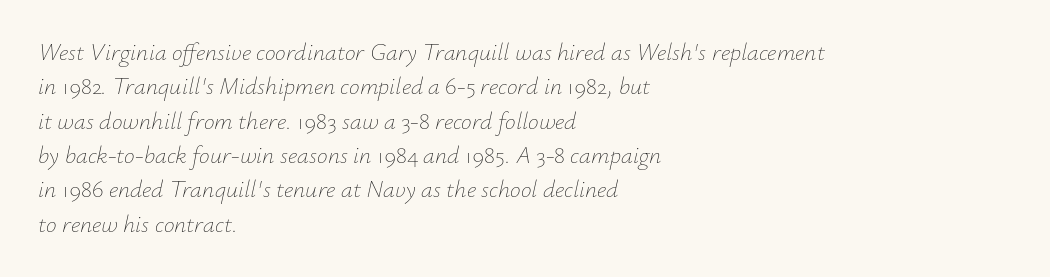
{"italic": "yes", "lean": "right", "slant_degrees": 12, "bold": "no", "underline": "no", "align": "left", "line_spacing": "normal", "line_spacing_ratio": 1.43, "letter_spacing": "normal", "letter_spacing_em": 0.0, "glyph_px": 24}
